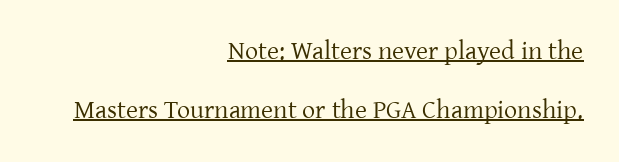
The image shows 26 px text type, upright; set right-aligned, loose line spacing (2.26x), normal letter spacing, underlined.
